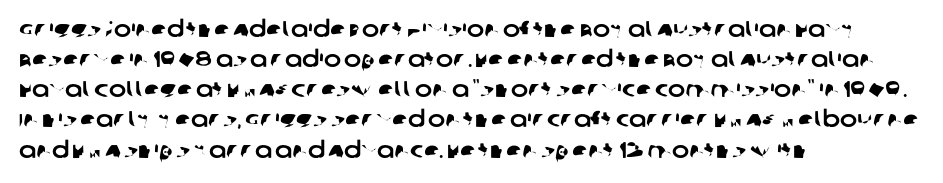
The image shows 23 px text type; set left-aligned, normal line spacing (1.31x), normal letter spacing, not underlined.
